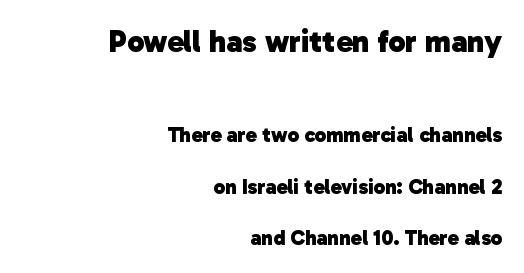
Q: Is the text bold? A: Yes.
Q: Is the typeface a serif or a sans-serif typeface? A: Sans-serif.
Q: Is the text underlined? A: No.
Q: How is the paragraph aligned? A: Right-aligned.
Q: Is the spacing between letters normal or unusually wide? A: Normal.
Q: Is the spacing between lines tight, normal or loose? A: Loose.
Q: Which block of text is set in a larger size, the first (top) or the second (bottom)? A: The first (top) one.
Q: Width (condensed, normal, or wide)? A: Normal.
Q: Stroke contrast? A: Low.
Q: x-height? A: Medium.
Q: Monospaced? A: No.
